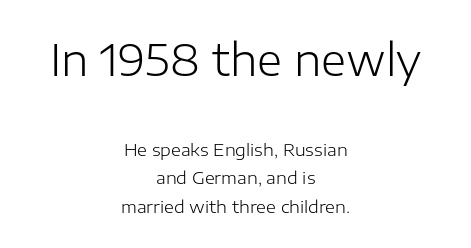
Q: Is the text bold? A: No.
Q: Is the text italic (slanted)? A: No, it is upright.
Q: Is the typeface a serif or a sans-serif typeface? A: Sans-serif.
Q: Is the text underlined? A: No.
Q: How is the paragraph aligned? A: Centered.
Q: Is the spacing between letters normal or unusually wide? A: Normal.
Q: Is the spacing between lines tight, normal or loose? A: Normal.
Q: Which block of text is set in a larger size, the first (top) or the second (bottom)? A: The first (top) one.
Q: Width (condensed, normal, or wide)? A: Normal.
Q: Stroke contrast? A: Low.
Q: x-height? A: Medium.
Q: Monospaced? A: No.
